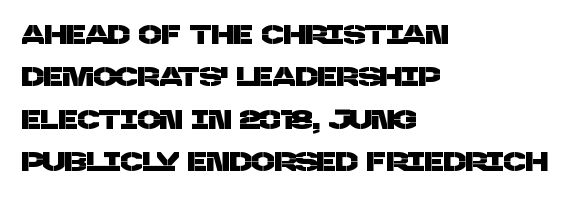
The compositor pushed each line to the left boundary. The passage shown stacks its lines at a standard gap. You could call the tracking neutral — neither tight nor loose. The string is rendered with underlining switched off.
